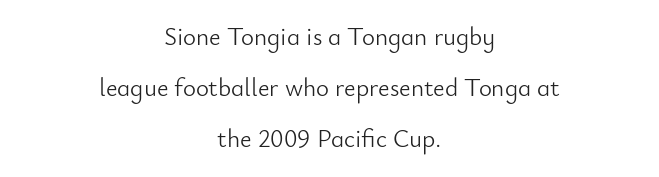
Q: Is the text bold? A: No.
Q: Is the text italic (slanted)? A: No, it is upright.
Q: Is the text underlined? A: No.
Q: How is the paragraph aligned? A: Centered.
Q: Is the spacing between letters normal or unusually wide? A: Normal.
Q: Is the spacing between lines tight, normal or loose? A: Loose.
